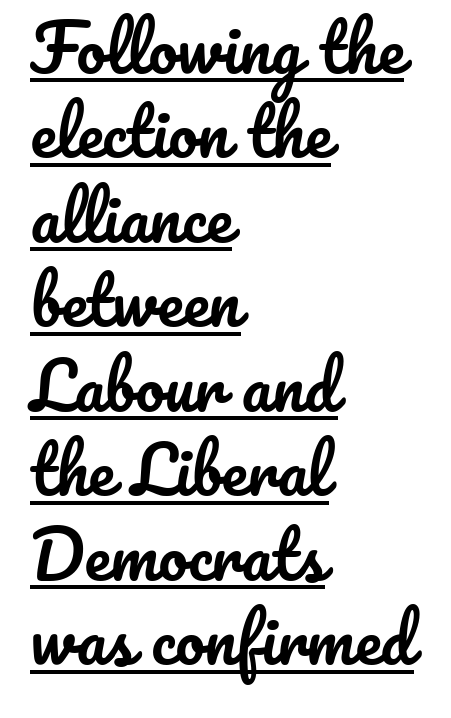
Q: Is the text italic (slanted)? A: Yes.
Q: Is the text underlined? A: Yes.
Q: How is the paragraph aligned? A: Left-aligned.
Q: Is the spacing between letters normal or unusually wide? A: Normal.
Q: Is the spacing between lines tight, normal or loose? A: Normal.
Q: Width (condensed, normal, or wide)? A: Normal.
Q: Stroke contrast? A: Low.
Q: x-height? A: Small.
Q: Monospaced? A: No.
